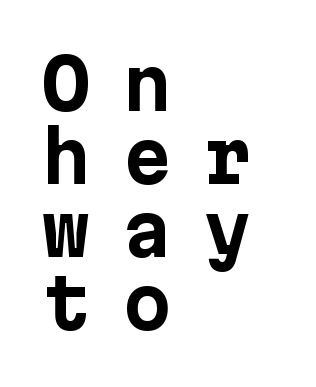
The image shows 69 px bold sans-serif type, upright; set left-aligned, tight line spacing (1.06x), unusually wide letter spacing (+0.47 em), not underlined; low stroke contrast and a medium x-height.
